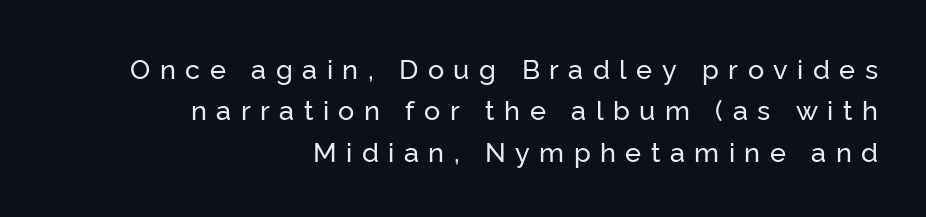
No italicization has been applied; the sample stays upright. Visually the block forms a straight wall on the right and a jagged coastline on the left. This sample keeps an unexceptional amount of space between lines. Type without underlining.
